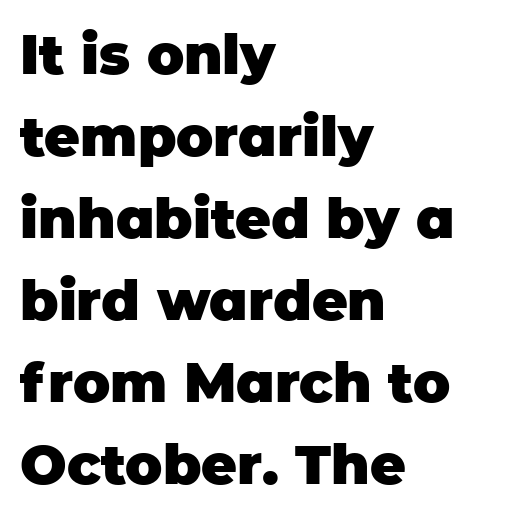
Each line starts at the same left margin while the right side varies. The passage shown has conventional tracking throughout. A dark, heavy texture on the line: the type is bold. The font's upright variant was chosen for this text. The vertical gap from one line to the next is medium. Serifs: no, the terminals of the letterforms are clean.
